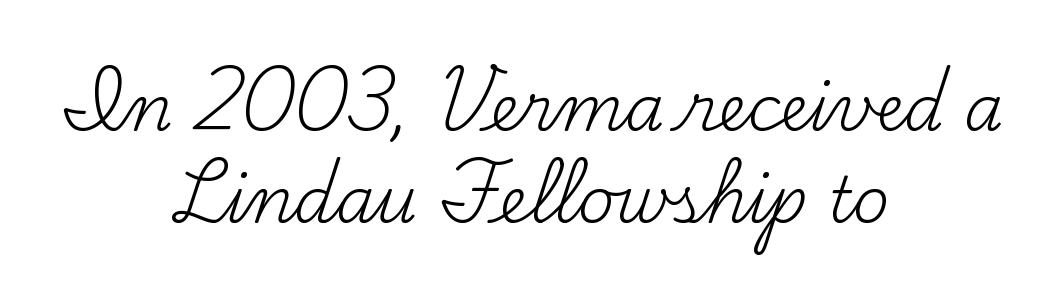
{"serif": "yes", "bold": "no", "weight": "regular", "width": "normal", "stroke_contrast": "medium", "x_height": "small", "monospaced": "no", "underline": "no", "align": "center", "line_spacing": "normal", "line_spacing_ratio": 1.46, "letter_spacing": "normal", "letter_spacing_em": 0.0, "glyph_px": 63}
